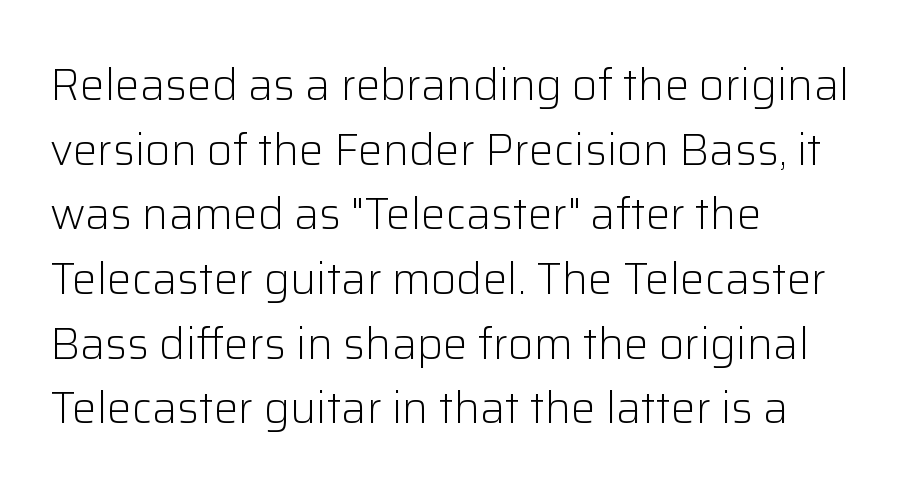
The image shows 44 px light sans-serif type, upright; set left-aligned, normal line spacing (1.47x), normal letter spacing, not underlined; low stroke contrast and a medium x-height.
